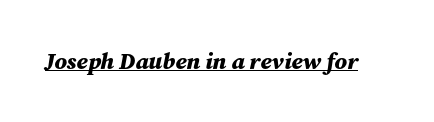
This is underlined copy, the kind a proofreader might mark for attention. Emphasis by weight is at full strength: bold. Designer's note — italics engaged. Spacing between characters is what you'd get straight out of the box.
